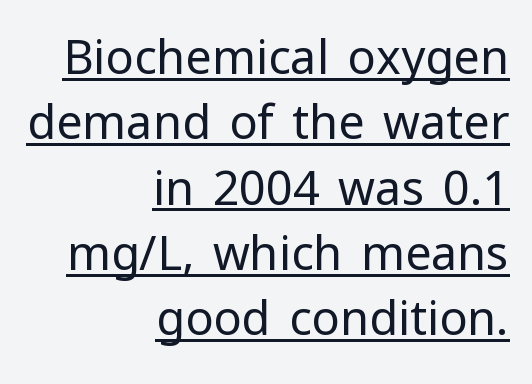
{"serif": "no", "italic": "no", "bold": "no", "weight": "regular", "width": "normal", "stroke_contrast": "low", "x_height": "medium", "monospaced": "no", "underline": "yes", "align": "right", "line_spacing": "normal", "line_spacing_ratio": 1.39, "letter_spacing": "normal", "letter_spacing_em": 0.0, "glyph_px": 47}
